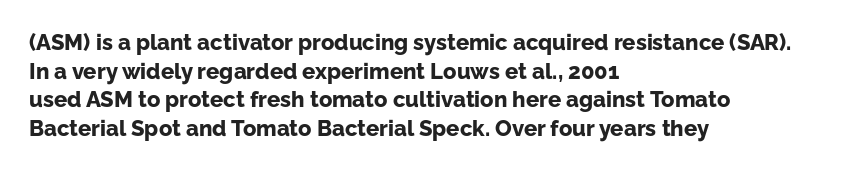
The image shows 22 px bold type, upright; set left-aligned, normal line spacing (1.3x), normal letter spacing, not underlined.
